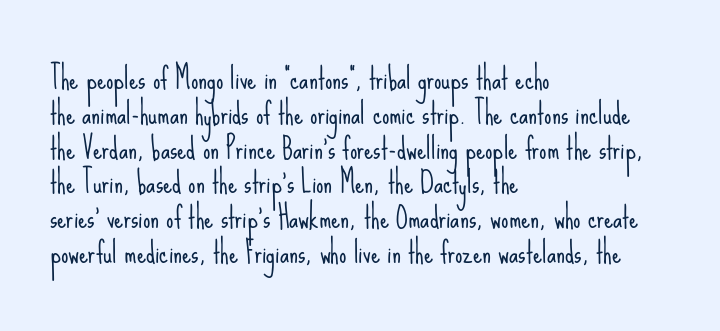
{"serif": "no", "italic": "no", "bold": "no", "weight": "light", "width": "condensed", "stroke_contrast": "low", "x_height": "small", "monospaced": "no", "underline": "no", "align": "left", "line_spacing_ratio": 1.2, "letter_spacing": "normal", "letter_spacing_em": 0.0, "glyph_px": 29}
